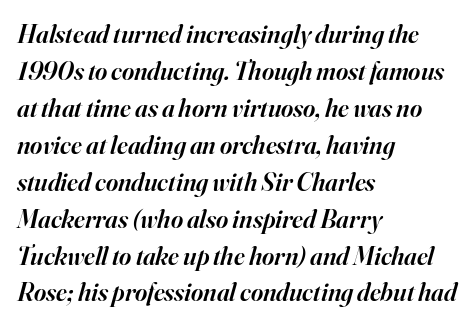
Set as a demibold, roughly 600 on the weight scale. This is oblique type, the kind used for emphasis or titles. Tracking here is standard; glyphs follow each other at the usual distance. Horizontally, the lines are justified to the leading edge only. The passage shown stacks its lines at a standard gap. The words here are not underlined.
